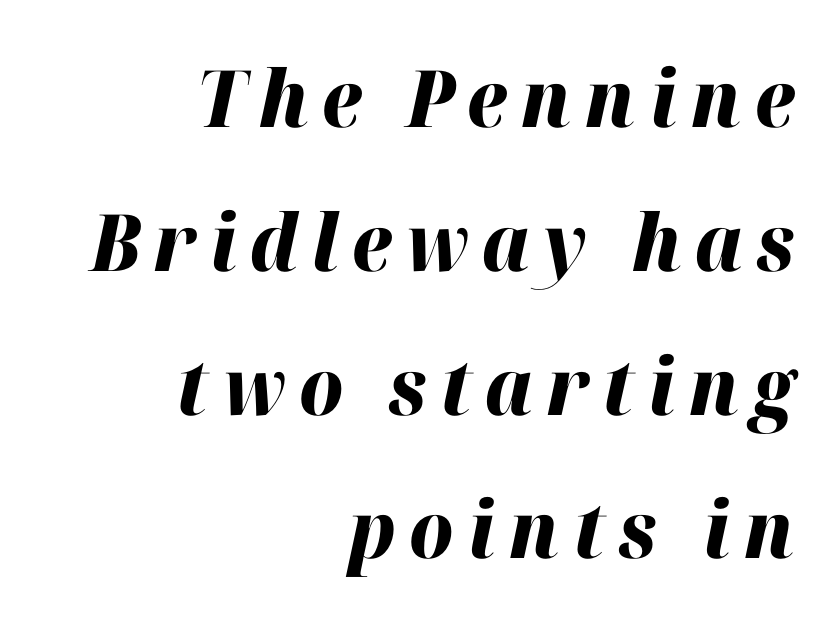
Q: Is the text bold? A: Yes.
Q: Is the text italic (slanted)? A: Yes, it leans right by about 12 degrees.
Q: Is the text underlined? A: No.
Q: How is the paragraph aligned? A: Right-aligned.
Q: Width (condensed, normal, or wide)? A: Normal.
Q: Stroke contrast? A: High.
Q: x-height? A: Medium.
Q: Monospaced? A: No.
